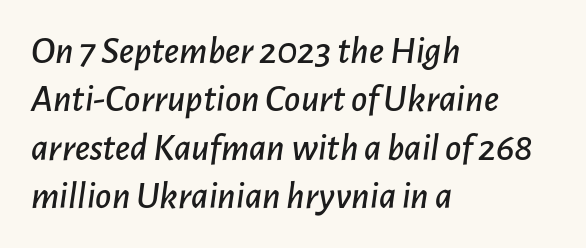
The image shows 39 px text type, italic (leaning right); set left-aligned, line spacing 1.24x, normal letter spacing, not underlined; low stroke contrast and a medium x-height.
